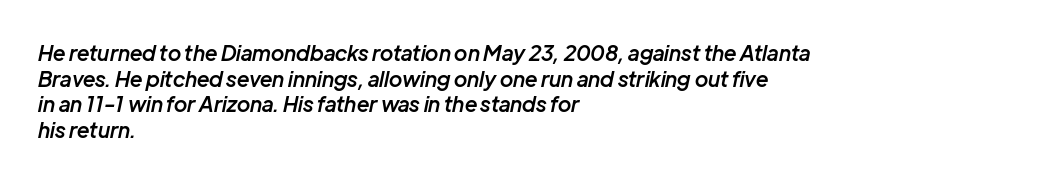
Q: Is the text bold? A: Semi-bold.
Q: Is the text italic (slanted)? A: Yes, it leans right by about 12 degrees.
Q: Is the text underlined? A: No.
Q: How is the paragraph aligned? A: Left-aligned.
Q: Is the spacing between letters normal or unusually wide? A: Normal.
